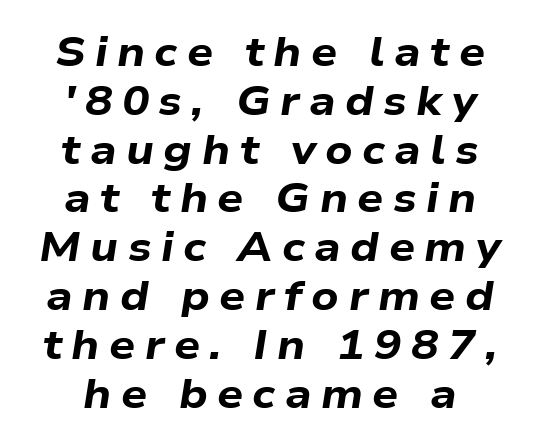
Someone cranked the tracking dial way up on this one. Emphasis by weight is at full strength: bold. Glance below the letters and you will spot only blank space. The typography opts for an oblique posture over an upright one.
